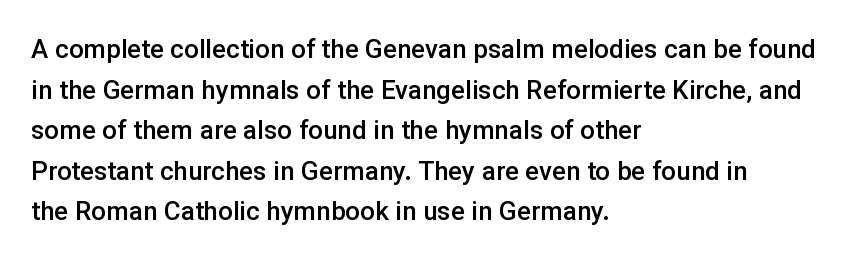
The image shows 26 px text type, upright; set left-aligned, normal line spacing (1.56x), normal letter spacing, not underlined.
